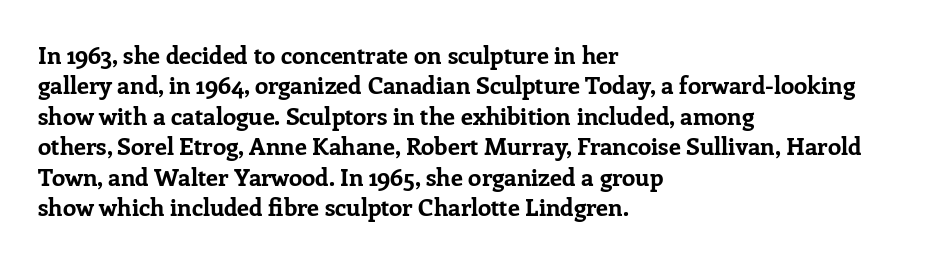
The glyphs are unaccompanied by any horizontal stroke below them. The leading is moderate, giving the passage an even texture. Left-aligned paragraph, ragged on the right. A full-strength bold gives these letters their thick strokes. This sample uses an upright cut, with every glyph sitting square on the baseline.
